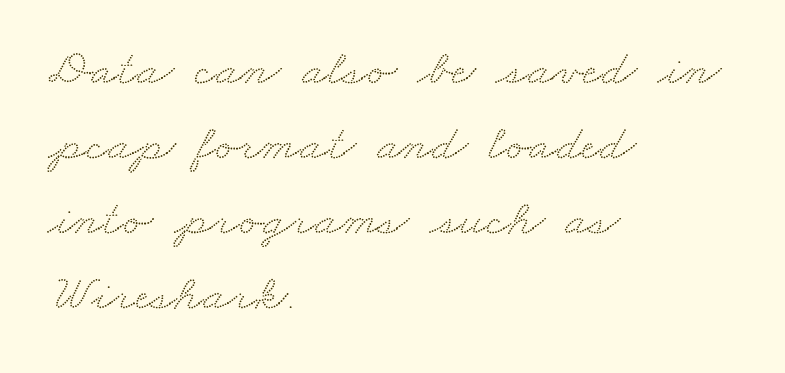
Q: Is the typeface a serif or a sans-serif typeface? A: Serif.
Q: Is the text underlined? A: No.
Q: How is the paragraph aligned? A: Left-aligned.
Q: Is the spacing between letters normal or unusually wide? A: Normal.
Q: Is the spacing between lines tight, normal or loose? A: Normal.
Q: Width (condensed, normal, or wide)? A: Wide.
Q: Stroke contrast? A: Medium.
Q: x-height? A: Small.
Q: Monospaced? A: No.
